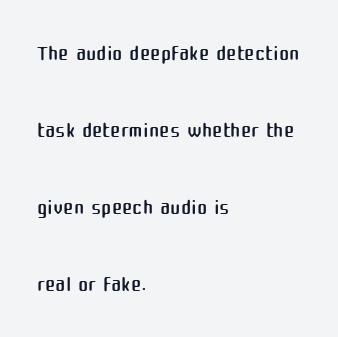
Upright lettering throughout. Leading is clearly above the norm, producing a sparse column. Is this a fixed-width face? No — the glyphs have proportional, varying widths. Layout note: lines flush left.
